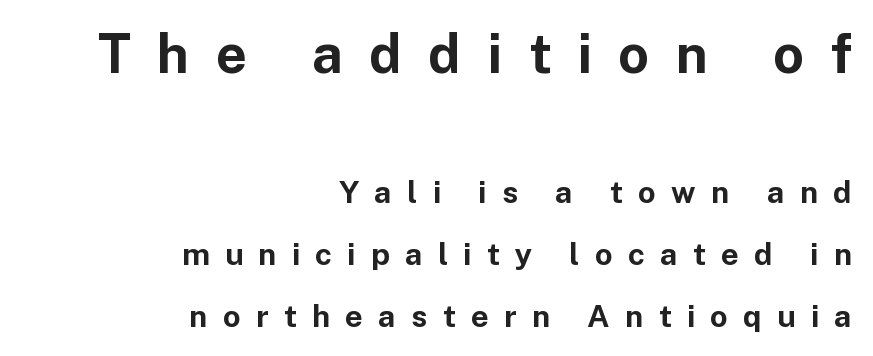
Q: Is the text bold? A: Yes.
Q: Is the text italic (slanted)? A: No, it is upright.
Q: Is the typeface a serif or a sans-serif typeface? A: Sans-serif.
Q: Is the text underlined? A: No.
Q: How is the paragraph aligned? A: Right-aligned.
Q: Is the spacing between letters normal or unusually wide? A: Unusually wide.
Q: Is the spacing between lines tight, normal or loose? A: Loose.
Q: Which block of text is set in a larger size, the first (top) or the second (bottom)? A: The first (top) one.
Q: Width (condensed, normal, or wide)? A: Normal.
Q: Stroke contrast? A: Low.
Q: x-height? A: Medium.
Q: Monospaced? A: No.
